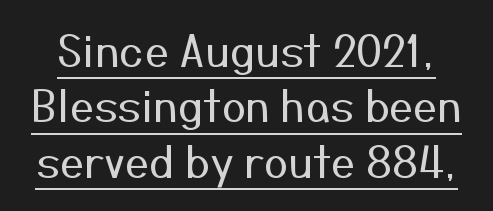
Q: Is the text bold? A: No.
Q: Is the text italic (slanted)? A: No, it is upright.
Q: Is the typeface a serif or a sans-serif typeface? A: Sans-serif.
Q: Is the text underlined? A: Yes.
Q: Is the spacing between letters normal or unusually wide? A: Normal.
Q: Is the spacing between lines tight, normal or loose? A: Normal.
Q: Width (condensed, normal, or wide)? A: Normal.
Q: Stroke contrast? A: Medium.
Q: x-height? A: Medium.
Q: Monospaced? A: No.
